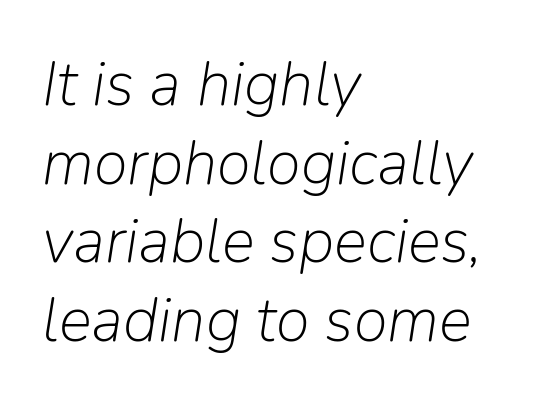
Q: Is the text bold? A: No.
Q: Is the text italic (slanted)? A: Yes, it leans right by about 9 degrees.
Q: Is the text underlined? A: No.
Q: How is the paragraph aligned? A: Left-aligned.
Q: Is the spacing between letters normal or unusually wide? A: Normal.
Q: Is the spacing between lines tight, normal or loose? A: Normal.
Q: Width (condensed, normal, or wide)? A: Normal.
Q: Stroke contrast? A: Low.
Q: x-height? A: Medium.
Q: Monospaced? A: No.
